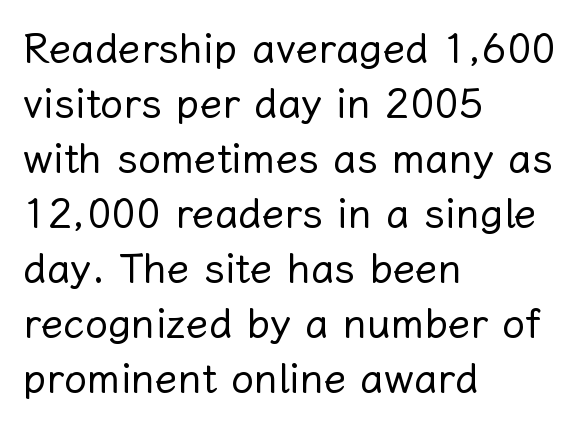
Q: Is the text bold? A: No.
Q: Is the text italic (slanted)? A: No, it is upright.
Q: Is the text underlined? A: No.
Q: How is the paragraph aligned? A: Left-aligned.
Q: Is the spacing between letters normal or unusually wide? A: Normal.
Q: Is the spacing between lines tight, normal or loose? A: Normal.
Q: Width (condensed, normal, or wide)? A: Normal.
Q: Stroke contrast? A: Low.
Q: x-height? A: Medium.
Q: Monospaced? A: No.
